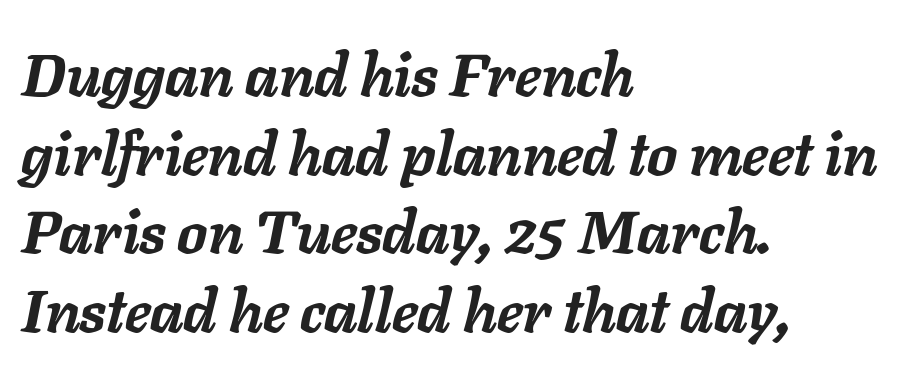
{"italic": "yes", "lean": "right", "slant_degrees": 11, "bold": "yes", "weight": "semibold", "width": "normal", "stroke_contrast": "low", "x_height": "medium", "monospaced": "no", "underline": "no", "align": "left", "line_spacing": "normal", "line_spacing_ratio": 1.31, "letter_spacing": "normal", "letter_spacing_em": 0.0, "glyph_px": 60}
